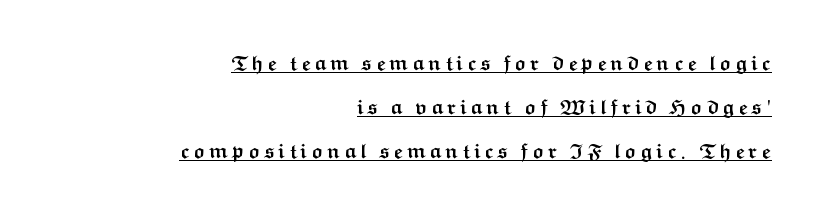
Q: Is the text bold? A: Yes.
Q: Is the text italic (slanted)? A: No, it is upright.
Q: Is the text underlined? A: Yes.
Q: How is the paragraph aligned? A: Right-aligned.
Q: Is the spacing between lines tight, normal or loose? A: Loose.
